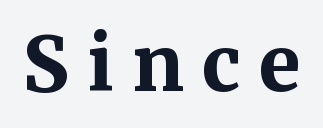
Q: Is the text bold? A: Yes.
Q: Is the text italic (slanted)? A: No, it is upright.
Q: Is the typeface a serif or a sans-serif typeface? A: Serif.
Q: Is the text underlined? A: No.
Q: Is the spacing between letters normal or unusually wide? A: Unusually wide.
Q: Width (condensed, normal, or wide)? A: Normal.
Q: Stroke contrast? A: Medium.
Q: x-height? A: Medium.
Q: Monospaced? A: No.
